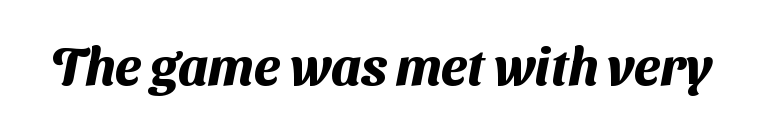
Each letter's strokes conclude bluntly, with no projecting serifs. The passage shown is typed in a proportional face where columns would drift. Inter-character spacing is left at the font's built-in metrics. Stroke thickness is high; the sample reads as a true bold. Clear beneath every line of the passage.
